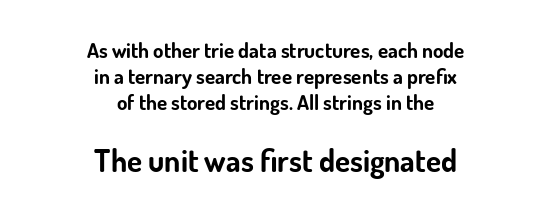
Typeset on center — no edge is straight. Size hierarchy here favors the trailing block over the leading one. Regarding leading, the lines here are spaced in the standard way. Rule under the text: the space is simply empty. Upright lettering throughout. Standard letterfit; no display-style spreading of the glyphs.
